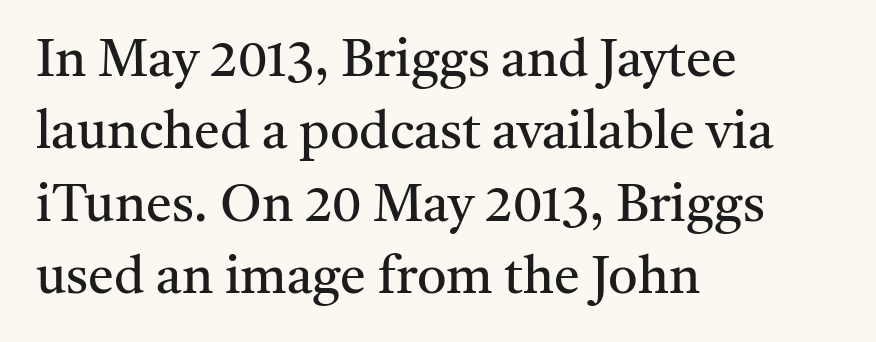
Q: Is the text bold? A: No.
Q: Is the text italic (slanted)? A: No, it is upright.
Q: Is the typeface a serif or a sans-serif typeface? A: Serif.
Q: Is the text underlined? A: No.
Q: How is the paragraph aligned? A: Left-aligned.
Q: Is the spacing between letters normal or unusually wide? A: Normal.
Q: Is the spacing between lines tight, normal or loose? A: Normal.
Q: Width (condensed, normal, or wide)? A: Normal.
Q: Stroke contrast? A: Medium.
Q: x-height? A: Medium.
Q: Monospaced? A: No.
